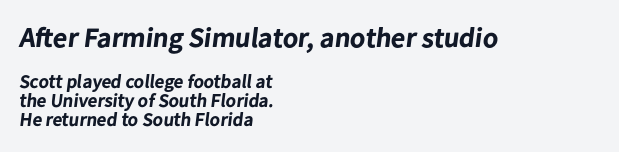
{"serif": "no", "bold": "yes", "weight": "bold", "width": "normal", "stroke_contrast": "low", "x_height": "medium", "monospaced": "no", "underline": "no", "align": "left", "line_spacing": "tight", "line_spacing_ratio": 1.0, "letter_spacing": "normal", "letter_spacing_em": 0.0, "larger_block": "first", "size_ratio": 1.47, "glyph_px": 28}
